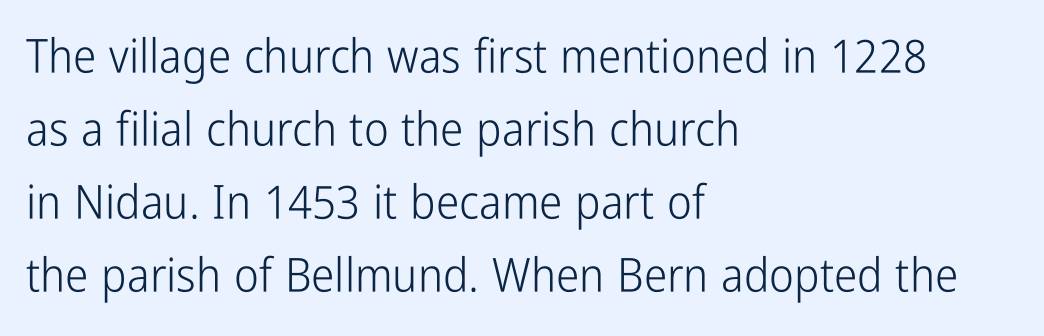
Q: Is the text bold? A: No.
Q: Is the text italic (slanted)? A: No, it is upright.
Q: Is the typeface a serif or a sans-serif typeface? A: Sans-serif.
Q: Is the text underlined? A: No.
Q: How is the paragraph aligned? A: Left-aligned.
Q: Is the spacing between letters normal or unusually wide? A: Normal.
Q: Is the spacing between lines tight, normal or loose? A: Normal.
Q: Width (condensed, normal, or wide)? A: Condensed.
Q: Stroke contrast? A: Low.
Q: x-height? A: Medium.
Q: Monospaced? A: No.
